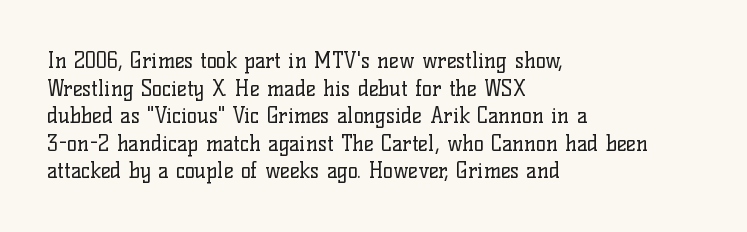
Q: Is the text bold? A: No.
Q: Is the text italic (slanted)? A: No, it is upright.
Q: Is the text underlined? A: No.
Q: How is the paragraph aligned? A: Left-aligned.
Q: Is the spacing between letters normal or unusually wide? A: Normal.
Q: Is the spacing between lines tight, normal or loose? A: Normal.
